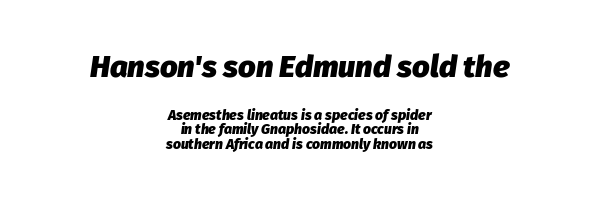
The letters advance in unequal steps, a hallmark of proportional type. On the weight axis this lands at bold, roughly 700. These lines keep a tight, regular rhythm from letter to letter. These two chunks differ in scale, with the top chunk taking the larger measure. The rendering applies a slant to the glyphs.
